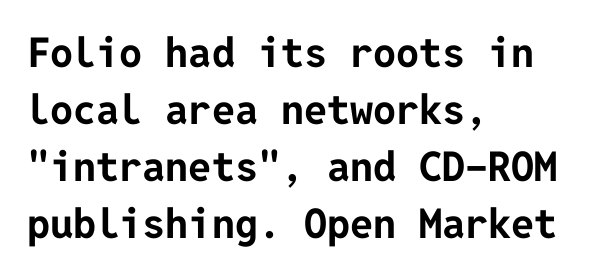
The image shows 41 px bold sans-serif type, upright; set left-aligned, normal line spacing (1.39x), normal letter spacing, not underlined; low stroke contrast and a medium x-height.
